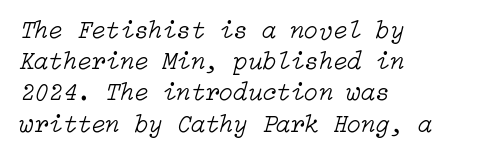
Style check: oblique. Where is the straight margin? On the left. Descender tails drop into unmarked territory. This rendering leaves character spacing at its baseline value.
